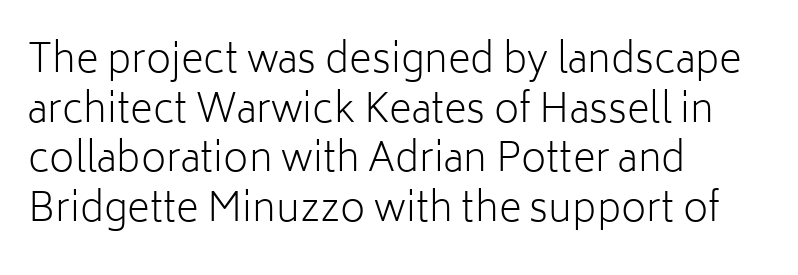
Typeset ragged right — the left edge is the straight one. Each row of text sits above clean, open space. The weight tops out at a normal text grade. Nobody touched the tracking dial on this one. This sample keeps an unexceptional amount of space between lines.
